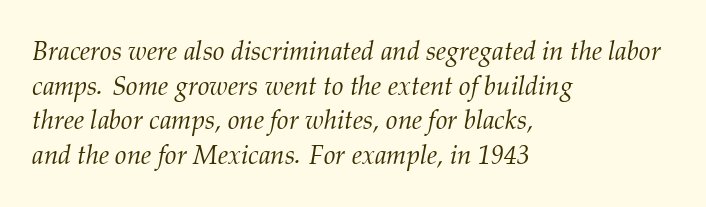
{"italic": "yes", "lean": "right", "slant_degrees": 12, "bold": "no", "underline": "no", "align": "left", "line_spacing": "normal", "line_spacing_ratio": 1.33, "letter_spacing": "normal", "letter_spacing_em": 0.0, "glyph_px": 26}
